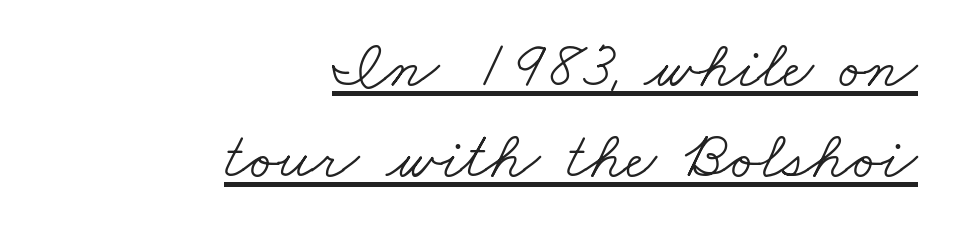
Decoration check: the copy is underlined. The leading is moderate, giving the passage an even texture. Is the block centered? No — it sits flush against the right margin. Honestly, the letter spacing is just normal — you wouldn't notice it. The letters advance in unequal steps, a hallmark of proportional type. The weight would be labelled regular, book, light, or lighter still.
